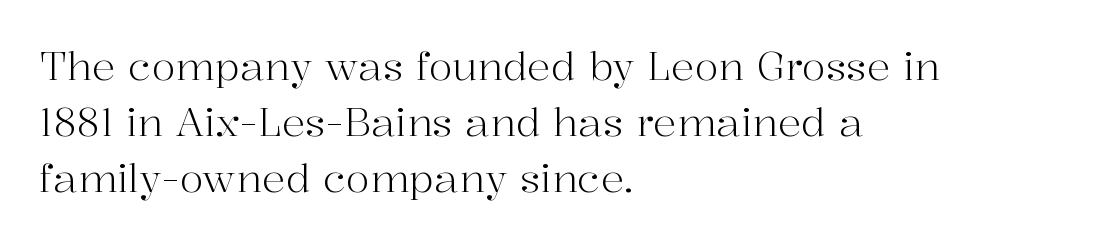
The image shows 39 px light serif type, upright; set left-aligned, normal line spacing (1.44x), normal letter spacing, not underlined; high stroke contrast and a medium x-height.
